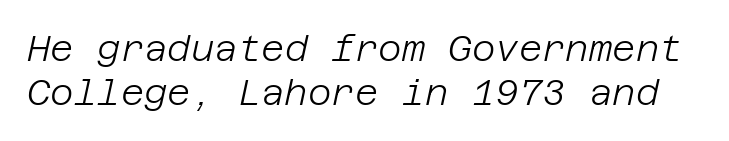
{"italic": "yes", "lean": "right", "slant_degrees": 12, "bold": "no", "weight": "light", "width": "normal", "stroke_contrast": "low", "x_height": "large", "underline": "no", "line_spacing_ratio": 1.21, "letter_spacing": "normal", "letter_spacing_em": 0.0, "glyph_px": 36}
